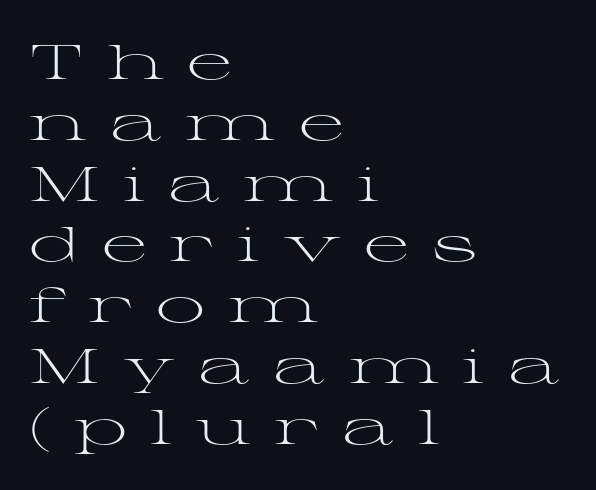
Q: Is the text bold? A: No.
Q: Is the text italic (slanted)? A: No, it is upright.
Q: Is the typeface a serif or a sans-serif typeface? A: Serif.
Q: Is the text underlined? A: No.
Q: How is the paragraph aligned? A: Left-aligned.
Q: Is the spacing between letters normal or unusually wide? A: Unusually wide.
Q: Width (condensed, normal, or wide)? A: Wide.
Q: Stroke contrast? A: Medium.
Q: x-height? A: Medium.
Q: Monospaced? A: No.
